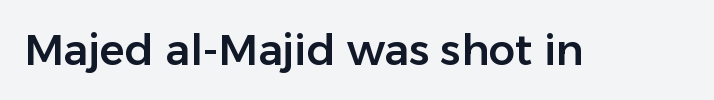
Is there any slant? The stems are plumb. Default kerning and tracking; the words read as compact shapes. Think of a printed novel: that variable character pitch is what you see here. You can tell from the bare stems that sans-serif type was used. Descenders are the only things crossing below the line.
